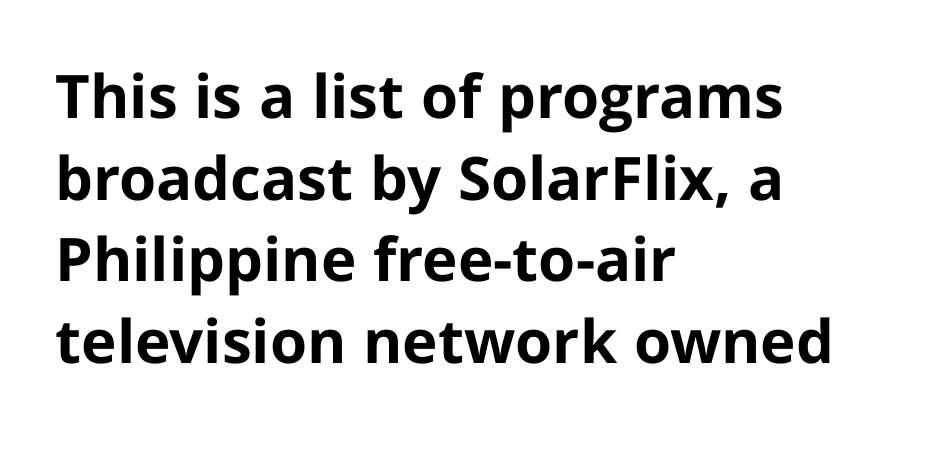
{"serif": "no", "italic": "no", "bold": "yes", "weight": "bold", "width": "normal", "stroke_contrast": "low", "x_height": "medium", "monospaced": "no", "underline": "no", "align": "left", "line_spacing": "normal", "line_spacing_ratio": 1.36, "letter_spacing": "normal", "letter_spacing_em": 0.0, "glyph_px": 60}
